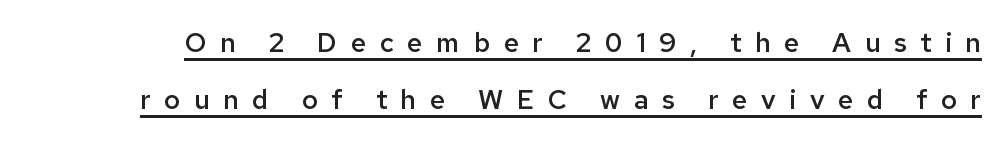
{"italic": "no", "bold": "semi", "underline": "yes", "line_spacing": "loose", "line_spacing_ratio": 2.12, "letter_spacing": "wide", "letter_spacing_em": 0.5, "glyph_px": 27}
